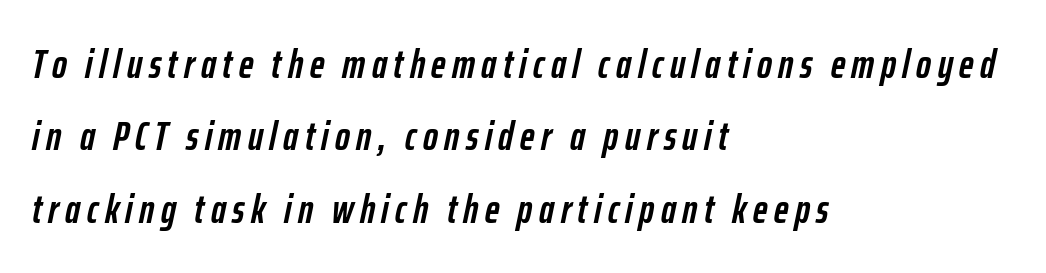
The image shows 40 px semibold, condensed type, italic (leaning right); set left-aligned, line spacing 1.81x, not underlined; low stroke contrast and a medium x-height.
